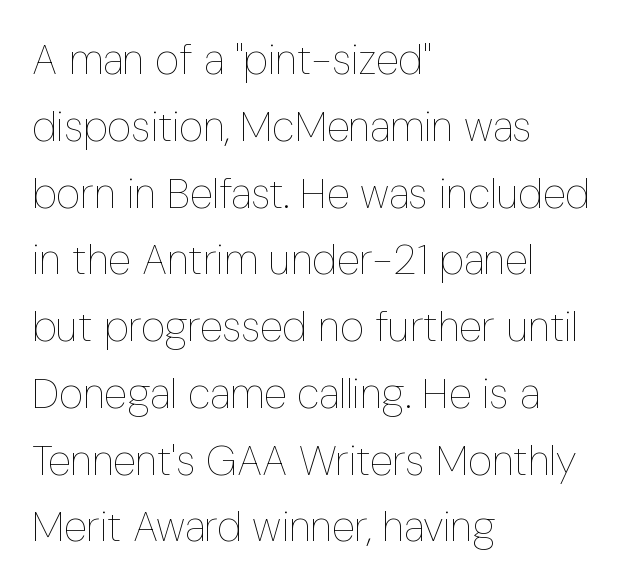
Tracking value appears to be zero — textbook default spacing. Weight: regular or lighter. The rendering anchors every line to the left-hand side. Any mark beneath the type? The region is blank.
